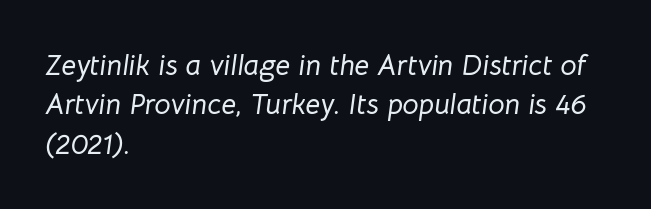
Students, observe: this is what conventionally led text looks like. The rendering uses natural spacing where letterforms have individual widths. The rendering anchors every line to the left-hand side. Does extra space separate the letters? No, they use regular spacing. Notice how the stems are inclined rather than vertical — that's the hallmark of italics.
